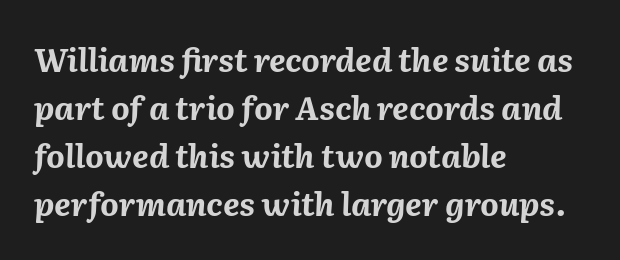
{"italic": "yes", "lean": "right", "slant_degrees": 2, "bold": "yes", "weight": "bold", "width": "normal", "stroke_contrast": "medium", "x_height": "medium", "monospaced": "no", "underline": "no", "align": "left", "line_spacing": "normal", "line_spacing_ratio": 1.5, "letter_spacing": "normal", "letter_spacing_em": 0.0, "glyph_px": 32}
